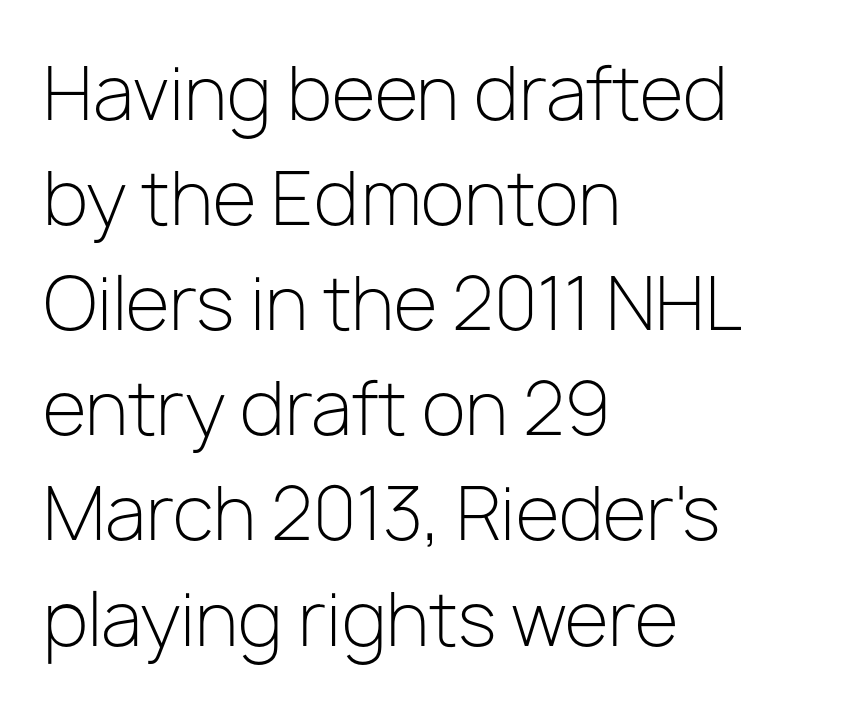
Compared with typical body copy, the letter spacing here is the same. The letters advance in unequal steps, a hallmark of proportional type. The paragraph has a hard left edge and a soft right edge. Bare-footed words on every line. Typographically, this falls in the sans-serif category.
